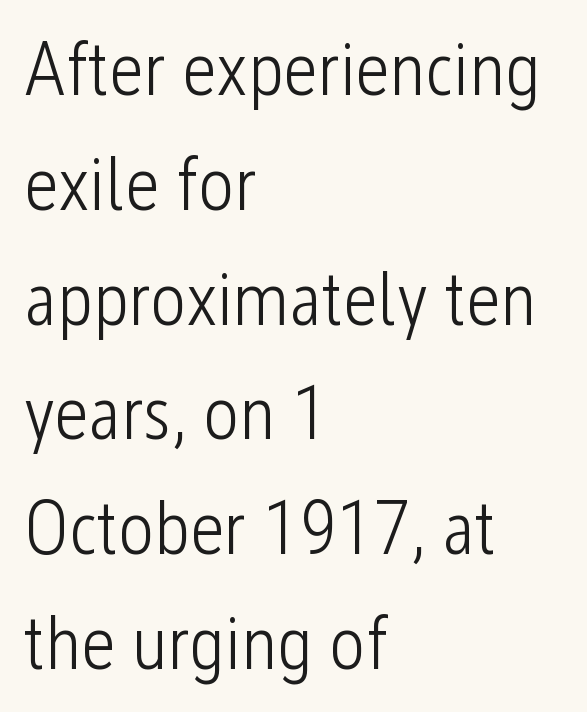
Q: Is the text bold? A: No.
Q: Is the text italic (slanted)? A: No, it is upright.
Q: Is the typeface a serif or a sans-serif typeface? A: Sans-serif.
Q: Is the text underlined? A: No.
Q: How is the paragraph aligned? A: Left-aligned.
Q: Is the spacing between letters normal or unusually wide? A: Normal.
Q: Is the spacing between lines tight, normal or loose? A: Normal.
Q: Width (condensed, normal, or wide)? A: Condensed.
Q: Stroke contrast? A: Low.
Q: x-height? A: Medium.
Q: Monospaced? A: No.
